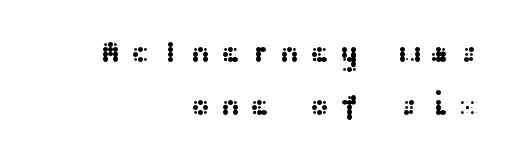
The image shows 29 px wide sans-serif type, upright; set right-aligned, line spacing 1.84x, unusually wide letter spacing (+0.36 em), not underlined; medium stroke contrast and a medium x-height.
